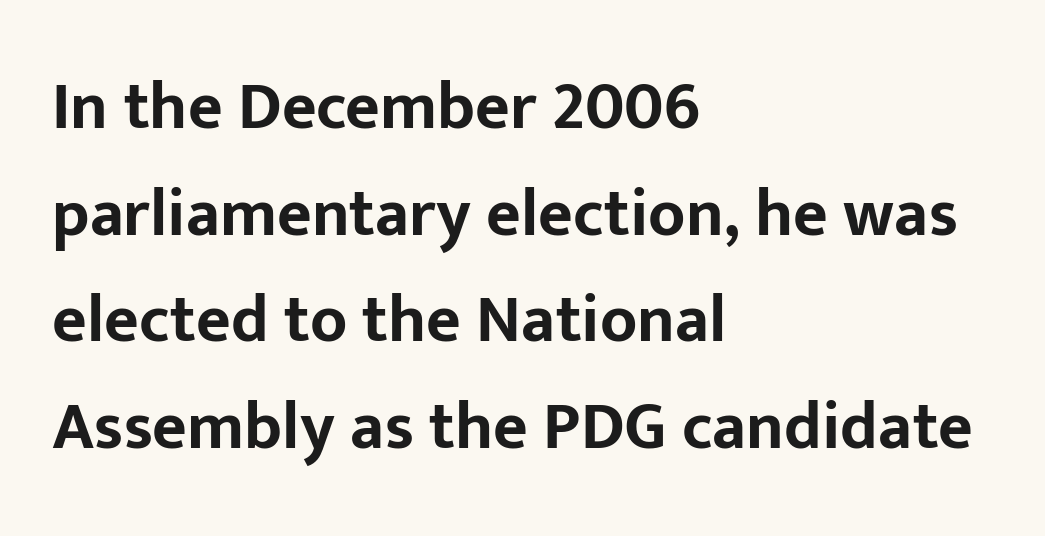
{"serif": "no", "italic": "no", "bold": "yes", "weight": "bold", "width": "normal", "stroke_contrast": "low", "x_height": "medium", "monospaced": "no", "underline": "no", "align": "left", "line_spacing": "normal", "line_spacing_ratio": 1.59, "letter_spacing": "normal", "letter_spacing_em": 0.0, "glyph_px": 67}
